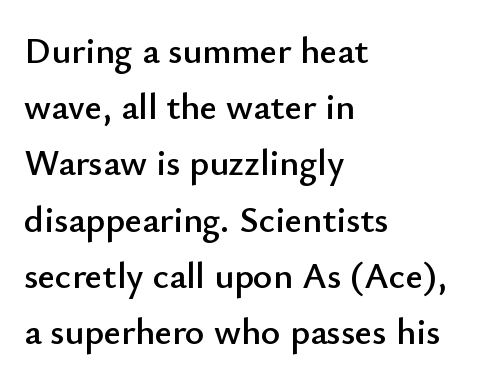
Q: Is the text italic (slanted)? A: No, it is upright.
Q: Is the typeface a serif or a sans-serif typeface? A: Sans-serif.
Q: Is the text underlined? A: No.
Q: How is the paragraph aligned? A: Left-aligned.
Q: Is the spacing between letters normal or unusually wide? A: Normal.
Q: Is the spacing between lines tight, normal or loose? A: Normal.
Q: Width (condensed, normal, or wide)? A: Normal.
Q: Stroke contrast? A: Low.
Q: x-height? A: Small.
Q: Monospaced? A: No.
